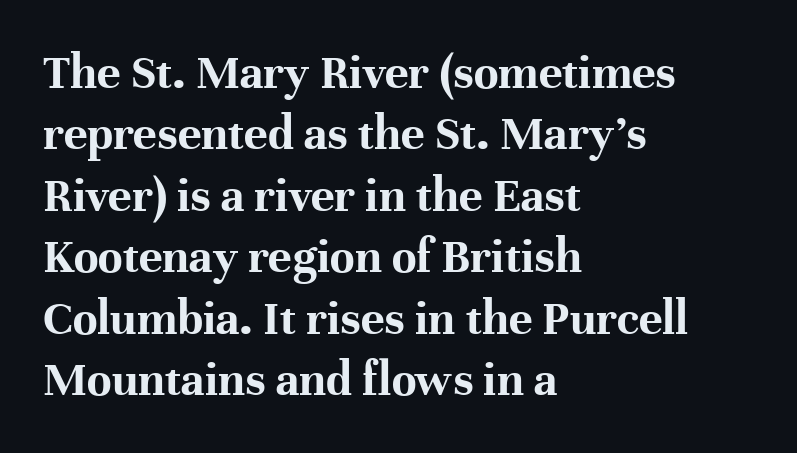
The image shows 50 px bold serif type, upright; set left-aligned, line spacing 1.23x, normal letter spacing, not underlined; high stroke contrast and a medium x-height.
